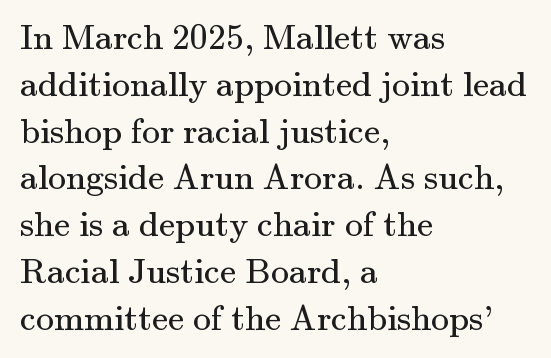
The image shows 36 px regular-weight serif type, upright; set left-aligned, normal line spacing (1.3x), normal letter spacing, not underlined; medium stroke contrast and a small x-height.
